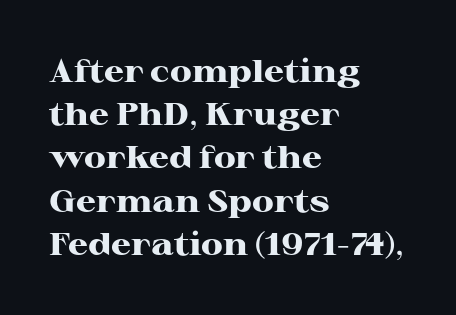
Line spacing here is normal. Characters follow at the spacing the type designer built in. Is this a sans? No — the strokes have serifs. Designer's note — italics off, roman on.
